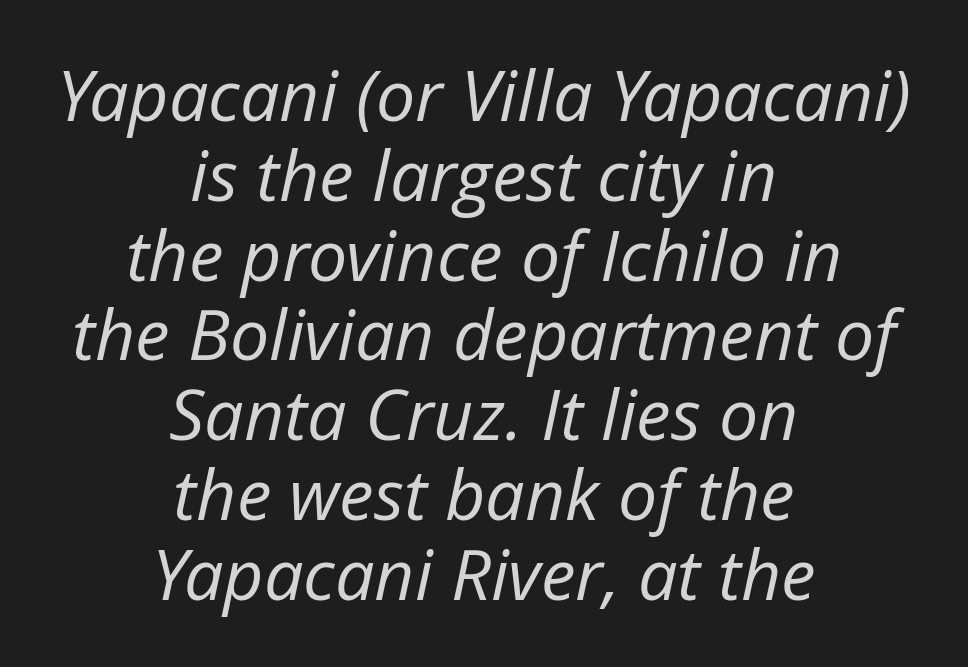
{"italic": "yes", "lean": "right", "slant_degrees": 12, "bold": "no", "weight": "regular", "width": "normal", "stroke_contrast": "low", "x_height": "medium", "monospaced": "no", "underline": "no", "align": "center", "line_spacing": "tight", "line_spacing_ratio": 1.14, "letter_spacing": "normal", "letter_spacing_em": 0.0, "glyph_px": 70}
